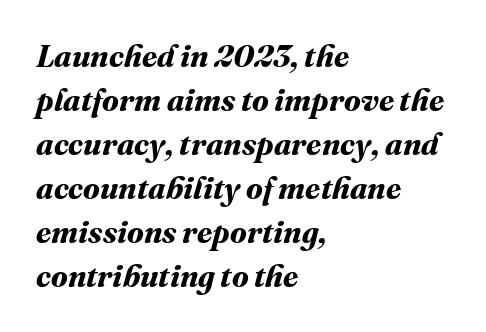
Q: Is the text bold? A: Yes.
Q: Is the text underlined? A: No.
Q: How is the paragraph aligned? A: Left-aligned.
Q: Is the spacing between letters normal or unusually wide? A: Normal.
Q: Is the spacing between lines tight, normal or loose? A: Normal.
Q: Width (condensed, normal, or wide)? A: Normal.
Q: Stroke contrast? A: Medium.
Q: x-height? A: Medium.
Q: Monospaced? A: No.
